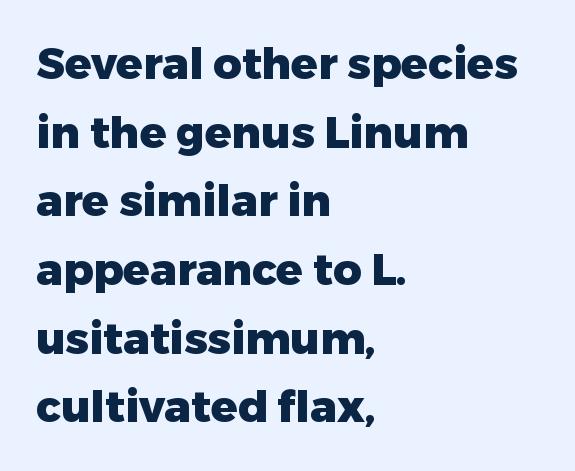
Do the characters align in a grid? No, the font is proportional. Ascenders rise straight up at ninety degrees. The letters are bold, with thick, heavy strokes. To sum up the face: it is a sans, with no serifs.
